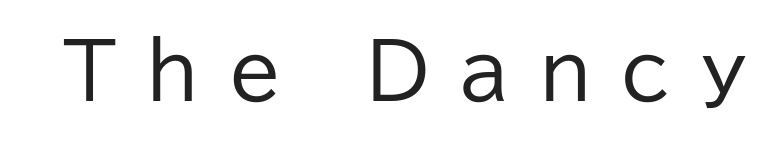
{"serif": "no", "italic": "no", "bold": "no", "weight": "regular", "width": "normal", "stroke_contrast": "low", "x_height": "medium", "monospaced": "no", "underline": "no", "letter_spacing": "wide", "letter_spacing_em": 0.39, "glyph_px": 76}
